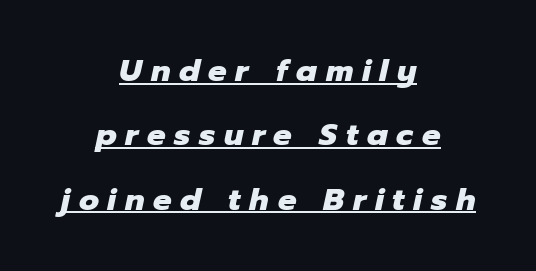
{"italic": "yes", "lean": "right", "slant_degrees": 12, "bold": "yes", "weight": "heavy", "width": "normal", "stroke_contrast": "low", "x_height": "medium", "monospaced": "no", "underline": "yes", "align": "center", "line_spacing": "loose", "line_spacing_ratio": 2.08, "letter_spacing": "wide", "letter_spacing_em": 0.28, "glyph_px": 31}
